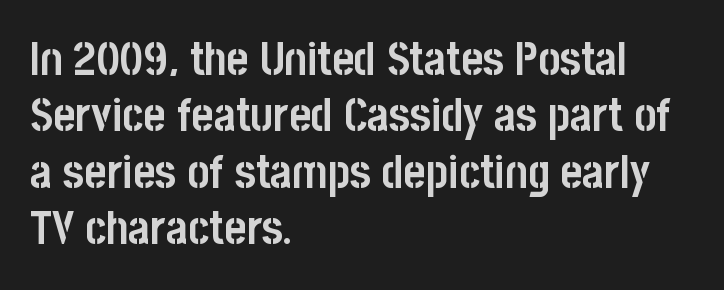
{"serif": "no", "italic": "no", "bold": "yes", "weight": "semibold", "width": "condensed", "stroke_contrast": "low", "x_height": "large", "monospaced": "no", "underline": "no", "align": "left", "line_spacing_ratio": 1.2, "letter_spacing": "normal", "letter_spacing_em": 0.0, "glyph_px": 47}
